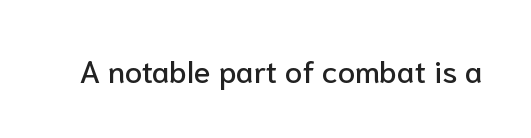
Italic? Not at all — the glyphs are vertical. Descender tails drop into unmarked territory. The glyphs in this specimen are sans serif. Spacing between characters is what you'd get straight out of the box.
